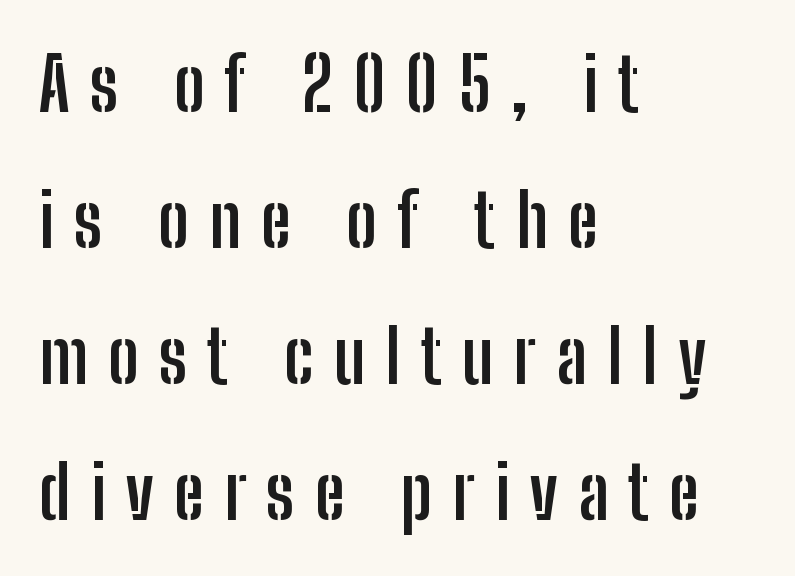
Every row of glyphs begins at an identical x-position on the left. There is plenty of visible air inserted between adjacent glyphs. The rendering uses natural spacing where letterforms have individual widths. In terms of posture, this sample is upright. Each letter's strokes conclude bluntly, with no projecting serifs.
